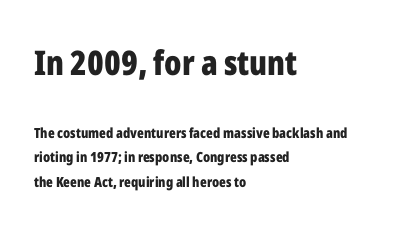
Q: Is the text bold? A: Yes.
Q: Is the text italic (slanted)? A: No, it is upright.
Q: Is the typeface a serif or a sans-serif typeface? A: Sans-serif.
Q: Is the text underlined? A: No.
Q: How is the paragraph aligned? A: Left-aligned.
Q: Is the spacing between letters normal or unusually wide? A: Normal.
Q: Which block of text is set in a larger size, the first (top) or the second (bottom)? A: The first (top) one.
Q: Width (condensed, normal, or wide)? A: Condensed.
Q: Stroke contrast? A: Low.
Q: x-height? A: Medium.
Q: Monospaced? A: No.
